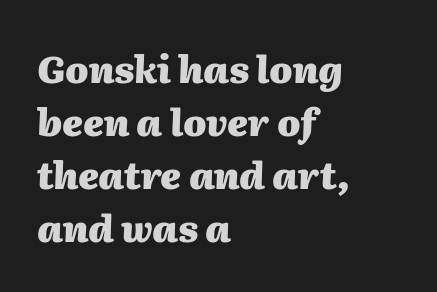
This sample has the flowing, uneven cadence of proportional lettering. Students, observe: this is what conventionally led text looks like. No word sits above an underline. Its strokes are broad and dark, the hallmark of bold type. The glyphs look as if they've been sheared to an angle.
